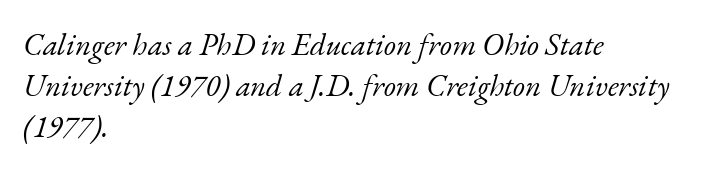
Does extra space separate the letters? No, they use regular spacing. The letters look calm and open, with moderate or lighter stems. In terms of leading, this rendering sits right in the middle. The letters advance in unequal steps, a hallmark of proportional type. Little horizontal feet cap the strokes, marking this as serif type. Short and long lines alike share a common starting point at left.
